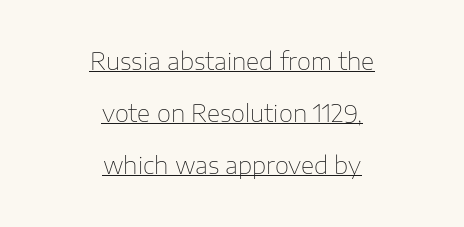
The image shows 23 px text type, upright; set centered, loose line spacing (2.27x), normal letter spacing, underlined.
